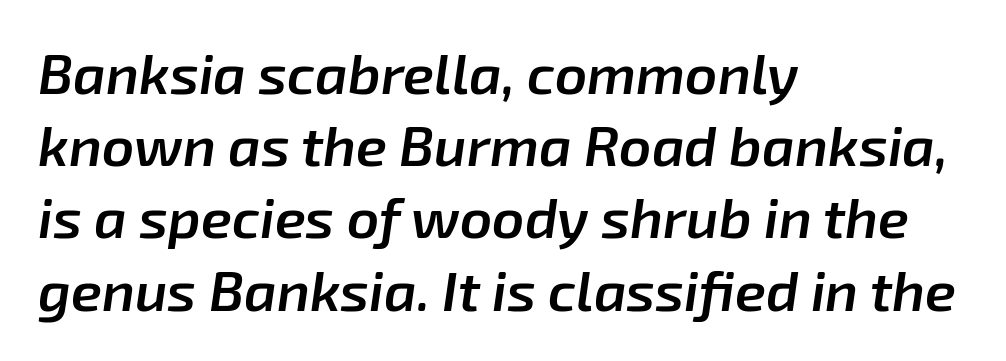
{"italic": "yes", "lean": "right", "slant_degrees": 8, "bold": "semi", "weight": "semibold", "width": "normal", "stroke_contrast": "low", "x_height": "medium", "monospaced": "no", "underline": "no", "align": "left", "line_spacing": "normal", "line_spacing_ratio": 1.29, "letter_spacing": "normal", "letter_spacing_em": 0.0, "glyph_px": 56}
